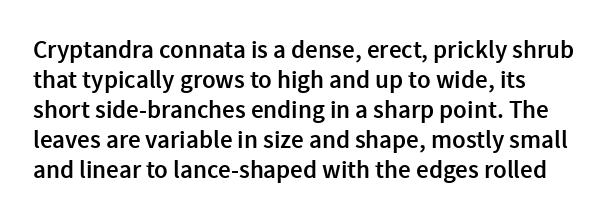
Q: Is the text bold? A: Semi-bold.
Q: Is the text italic (slanted)? A: No, it is upright.
Q: Is the text underlined? A: No.
Q: Is the spacing between letters normal or unusually wide? A: Normal.
